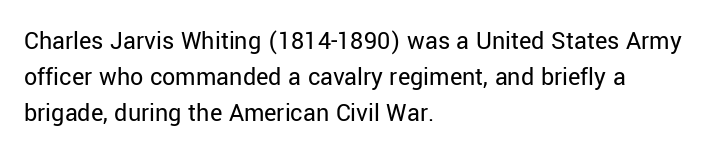
The image shows 26 px text type, upright; set left-aligned, normal line spacing (1.38x), normal letter spacing, not underlined.
